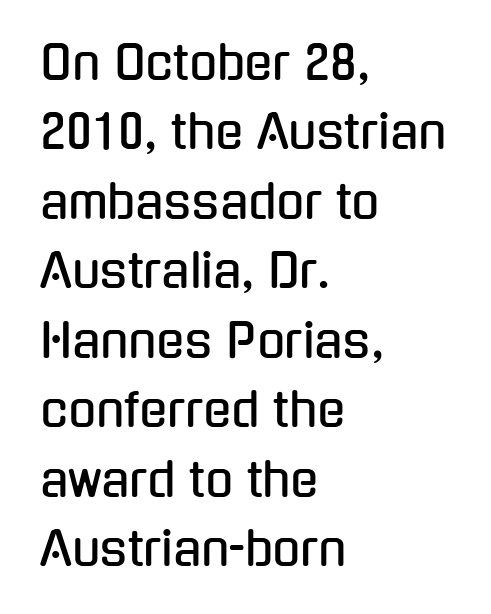
Characters follow at the spacing the type designer built in. Lines of text with bare space underneath. The line-height multiplier appears to be the usual default. Notice how the stems are strictly vertical — no italics here. Looks like regular typesetting: each glyph gets only the width it needs. The rendering shows plain stroke endings on the letterforms — a sans-serif design.
